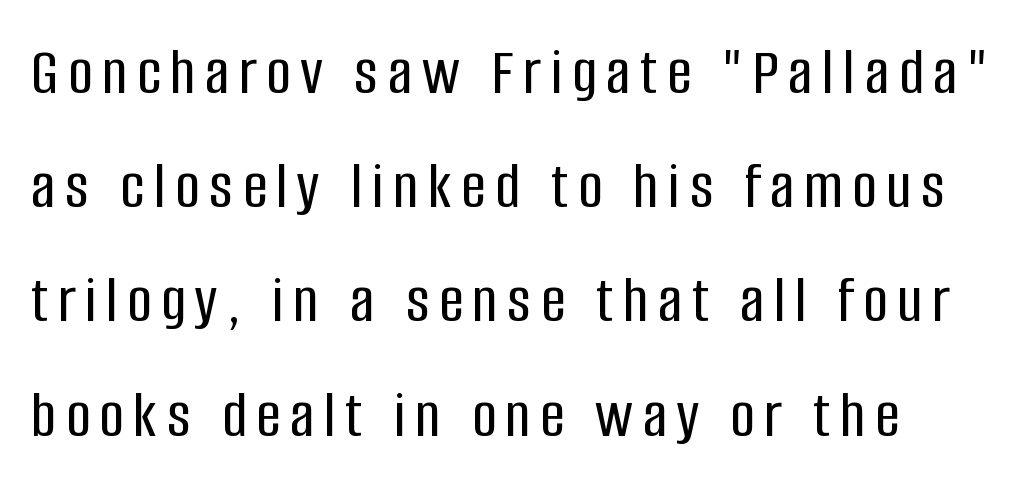
The image shows 68 px condensed sans-serif type, upright; set left-aligned, normal line spacing (1.68x), not underlined; low stroke contrast and a large x-height.
